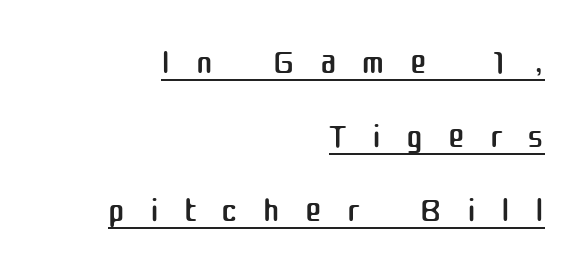
Q: Is the text bold? A: No.
Q: Is the text italic (slanted)? A: No, it is upright.
Q: Is the typeface a serif or a sans-serif typeface? A: Sans-serif.
Q: Is the text underlined? A: Yes.
Q: How is the paragraph aligned? A: Right-aligned.
Q: Is the spacing between letters normal or unusually wide? A: Unusually wide.
Q: Is the spacing between lines tight, normal or loose? A: Normal.
Q: Width (condensed, normal, or wide)? A: Normal.
Q: Stroke contrast? A: Medium.
Q: x-height? A: Medium.
Q: Monospaced? A: No.
